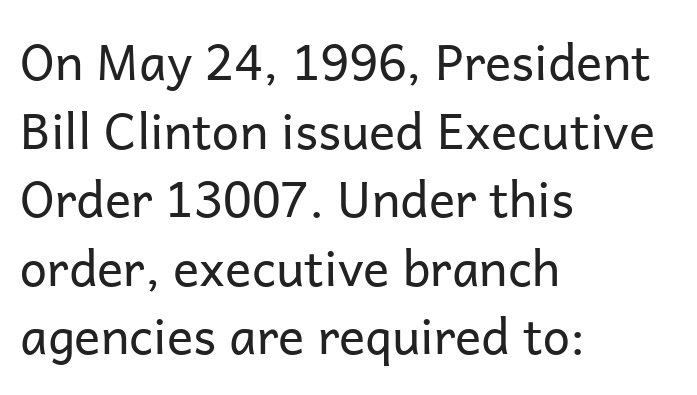
The image shows 49 px regular-weight sans-serif type, upright; set left-aligned, normal line spacing (1.4x), normal letter spacing, not underlined; low stroke contrast and a medium x-height.
